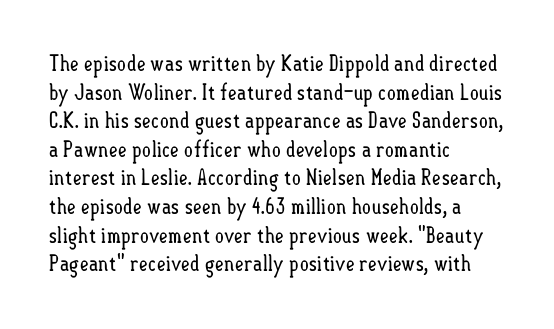
{"italic": "no", "bold": "no", "underline": "no", "align": "left", "line_spacing": "normal", "line_spacing_ratio": 1.3, "letter_spacing": "normal", "letter_spacing_em": 0.0, "glyph_px": 22}
